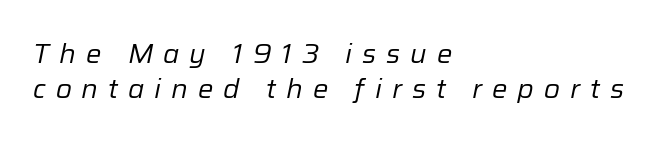
{"italic": "yes", "lean": "right", "slant_degrees": 12, "bold": "no", "underline": "no", "align": "left", "line_spacing": "normal", "line_spacing_ratio": 1.34, "letter_spacing": "wide", "letter_spacing_em": 0.38, "glyph_px": 26}
